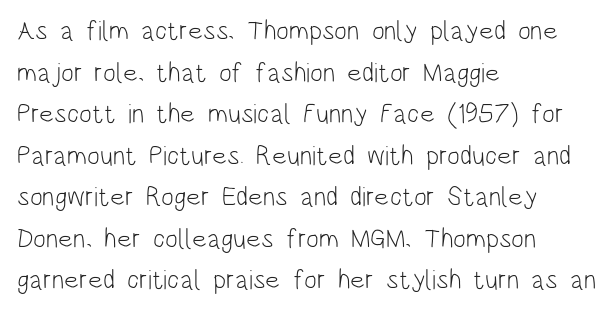
The image shows 27 px text type, upright; set left-aligned, normal line spacing (1.54x), normal letter spacing, not underlined.
